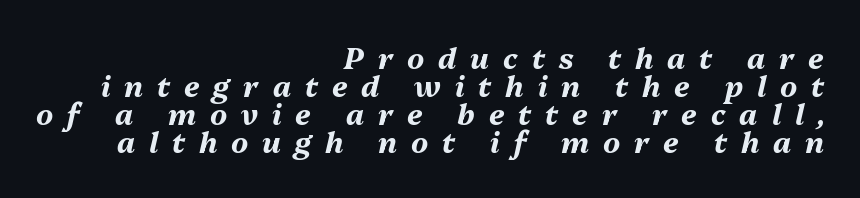
Q: Is the text bold? A: Yes.
Q: Is the text italic (slanted)? A: Yes, it leans right by about 13 degrees.
Q: Is the text underlined? A: No.
Q: How is the paragraph aligned? A: Right-aligned.
Q: Is the spacing between letters normal or unusually wide? A: Unusually wide.
Q: Is the spacing between lines tight, normal or loose? A: Tight.
Q: Width (condensed, normal, or wide)? A: Normal.
Q: Stroke contrast? A: Medium.
Q: x-height? A: Medium.
Q: Monospaced? A: No.
